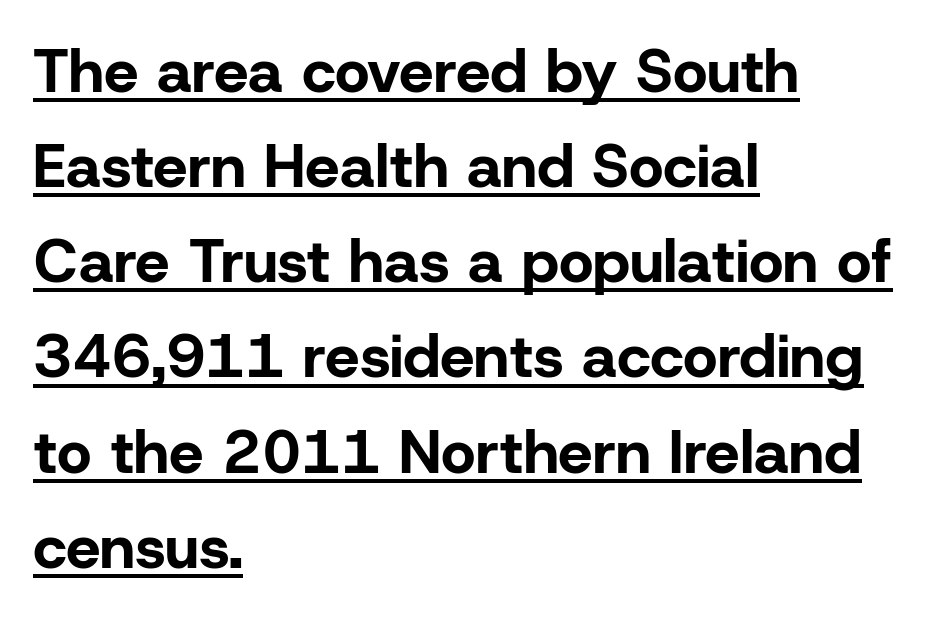
The image shows 61 px bold sans-serif type, upright; set left-aligned, normal line spacing (1.56x), normal letter spacing, underlined; low stroke contrast and a medium x-height.
